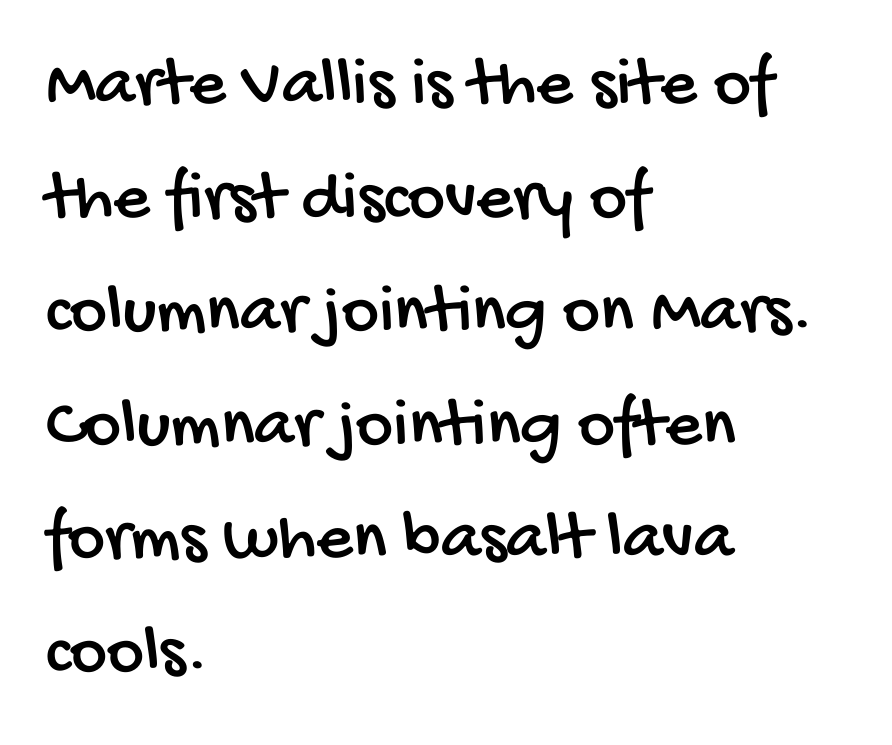
The image shows 71 px condensed sans-serif type; set left-aligned, normal line spacing (1.6x), normal letter spacing, not underlined; low stroke contrast and a large x-height.
